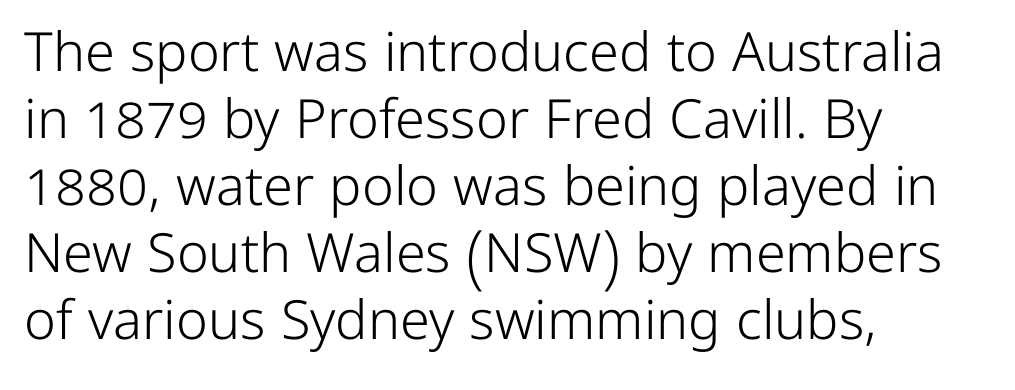
Q: Is the text bold? A: No.
Q: Is the text italic (slanted)? A: No, it is upright.
Q: Is the typeface a serif or a sans-serif typeface? A: Sans-serif.
Q: Is the text underlined? A: No.
Q: How is the paragraph aligned? A: Left-aligned.
Q: Is the spacing between letters normal or unusually wide? A: Normal.
Q: Width (condensed, normal, or wide)? A: Normal.
Q: Stroke contrast? A: Low.
Q: x-height? A: Medium.
Q: Monospaced? A: No.
